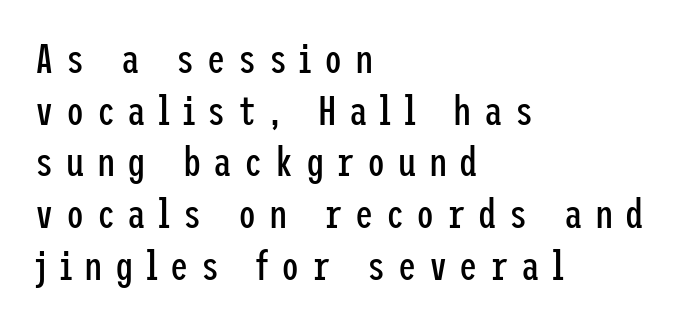
Counters stay open thanks to moderate or lighter strokes. You can tell from the bare stems that sans-serif type was used. Nobody drew a line under any word here. Designer's note — italics off, roman on.
